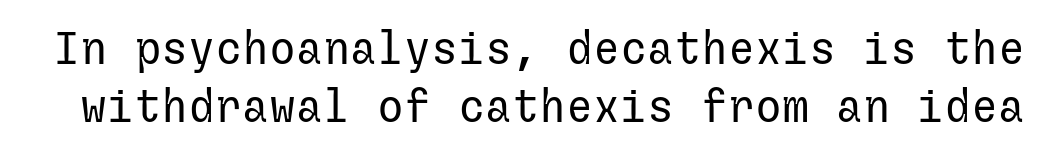
Q: Is the text bold? A: No.
Q: Is the text italic (slanted)? A: No, it is upright.
Q: Is the typeface a serif or a sans-serif typeface? A: Sans-serif.
Q: Is the text underlined? A: No.
Q: Is the spacing between letters normal or unusually wide? A: Normal.
Q: Is the spacing between lines tight, normal or loose? A: Normal.
Q: Width (condensed, normal, or wide)? A: Normal.
Q: Stroke contrast? A: Low.
Q: x-height? A: Medium.
